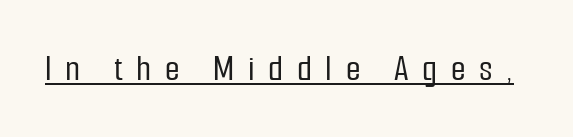
{"serif": "no", "italic": "no", "width": "condensed", "stroke_contrast": "low", "x_height": "medium", "monospaced": "no", "underline": "yes", "letter_spacing": "wide", "letter_spacing_em": 0.36, "glyph_px": 38}
